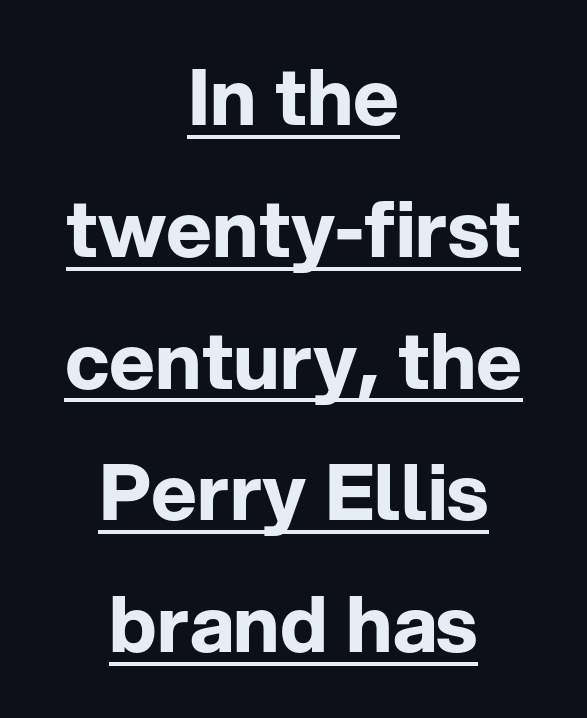
The image shows 78 px bold sans-serif type, upright; set centered, normal line spacing (1.69x), normal letter spacing, underlined; low stroke contrast and a medium x-height.
